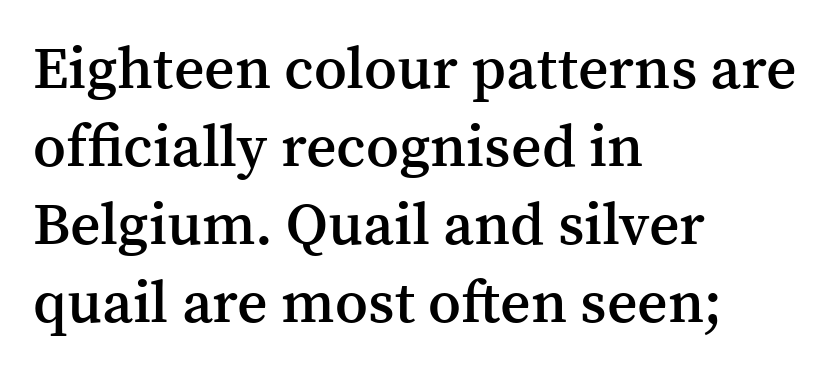
A typesetter would label this face a serif. Spacing verdict: proportional, widths tailored to each character. The rows are spaced the way most documents space them. Layout note: lines flush left. Posture: straight, roman, zero tilt.
